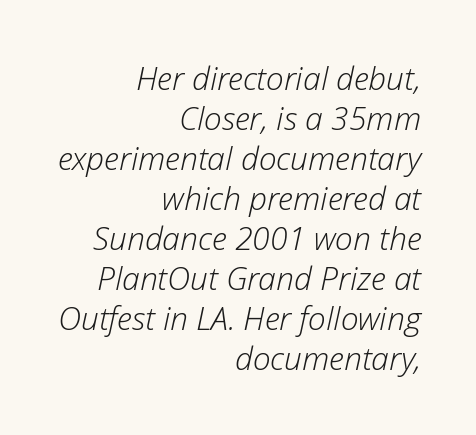
The image shows 32 px light type, italic (leaning right); set right-aligned, normal line spacing (1.25x), normal letter spacing, not underlined; low stroke contrast and a medium x-height.
